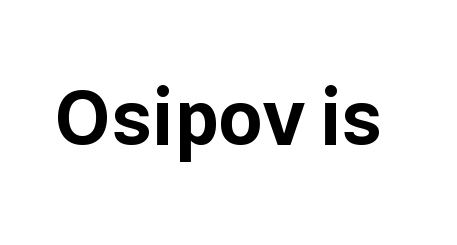
The tracking reads as untouched default to a designer's eye. The typeface chosen for these lines omits serifs. Looks like regular typesetting: each glyph gets only the width it needs. Set as a true bold cut, around the 700 mark.
